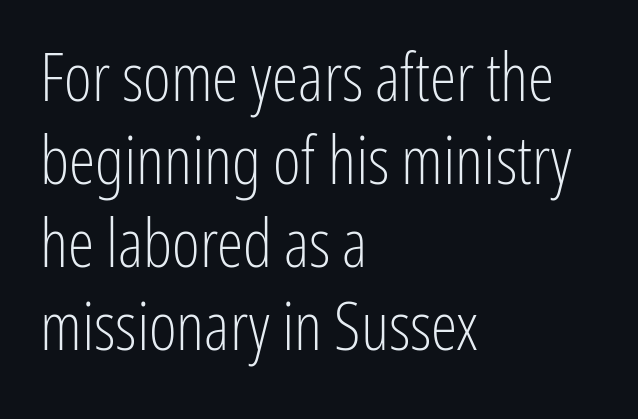
The image shows 67 px light, condensed sans-serif type, upright; set left-aligned, line spacing 1.24x, normal letter spacing, not underlined; low stroke contrast and a medium x-height.
